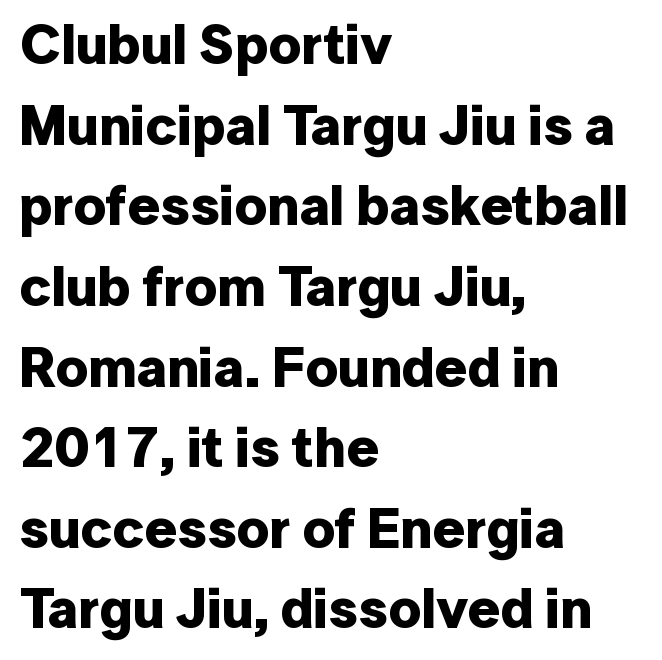
{"serif": "no", "italic": "no", "bold": "yes", "weight": "bold", "width": "normal", "stroke_contrast": "low", "x_height": "medium", "monospaced": "no", "underline": "no", "align": "left", "line_spacing": "normal", "line_spacing_ratio": 1.44, "letter_spacing": "normal", "letter_spacing_em": 0.0, "glyph_px": 56}
